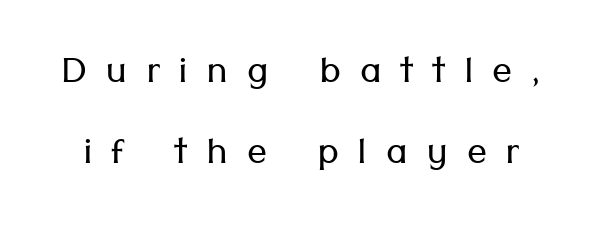
The line texture is sparse and dotted thanks to wide tracking. Do the letters lean? They stand straight. Glance below the letters and you will spot only blank space. The designer left line spacing at the default. In terms of letterform style, serifs are entirely absent.
